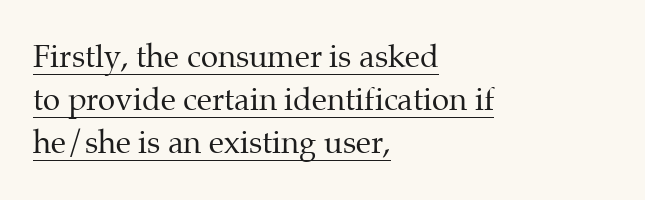
Q: Is the text bold? A: No.
Q: Is the text italic (slanted)? A: No, it is upright.
Q: Is the typeface a serif or a sans-serif typeface? A: Serif.
Q: Is the text underlined? A: Yes.
Q: How is the paragraph aligned? A: Left-aligned.
Q: Is the spacing between letters normal or unusually wide? A: Normal.
Q: Is the spacing between lines tight, normal or loose? A: Normal.
Q: Width (condensed, normal, or wide)? A: Normal.
Q: Stroke contrast? A: Medium.
Q: x-height? A: Medium.
Q: Monospaced? A: No.
